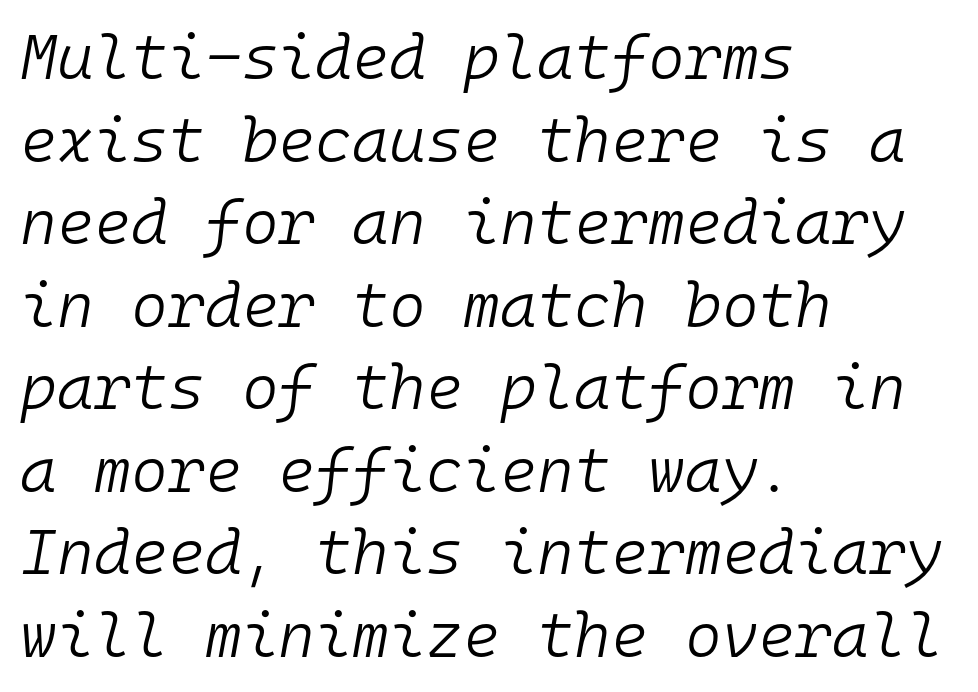
The image shows 63 px light type, italic (leaning right), monospaced; set left-aligned, normal line spacing (1.31x), normal letter spacing, not underlined; low stroke contrast and a medium x-height.
